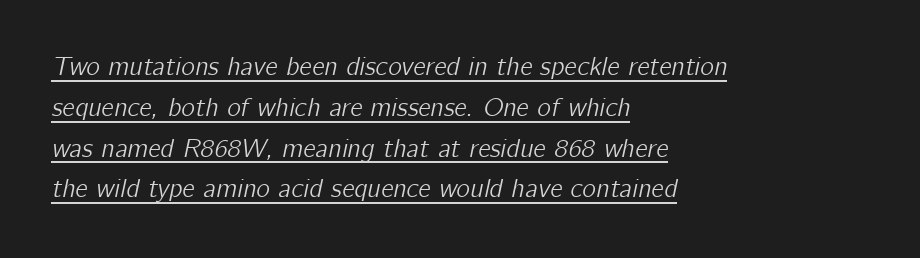
The image shows 26 px text type, italic (leaning right); set left-aligned, normal line spacing (1.57x), normal letter spacing, underlined.
